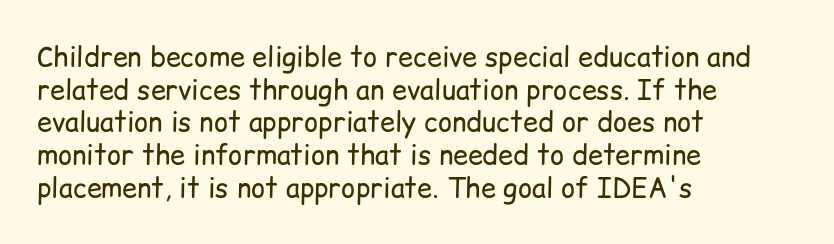
Q: Is the text bold? A: No.
Q: Is the text italic (slanted)? A: No, it is upright.
Q: Is the text underlined? A: No.
Q: How is the paragraph aligned? A: Left-aligned.
Q: Is the spacing between letters normal or unusually wide? A: Normal.
